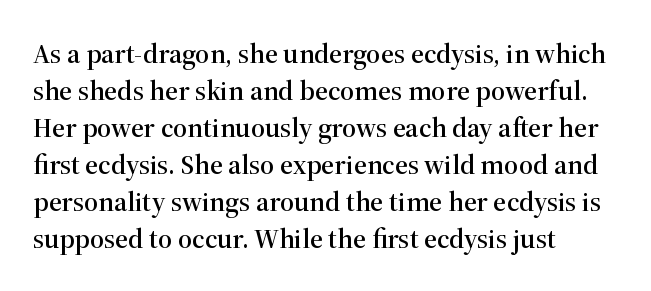
Descender tails drop into unmarked territory. Which margin do the lines hug? The left one — the right edge is uneven. In terms of letterspacing, this is plain default setting. Rendered with straight, roman letterforms. Serif or sans? Serif — the stroke terminals have little feet. The block of text has a typical density, with ordinary space between rows.
